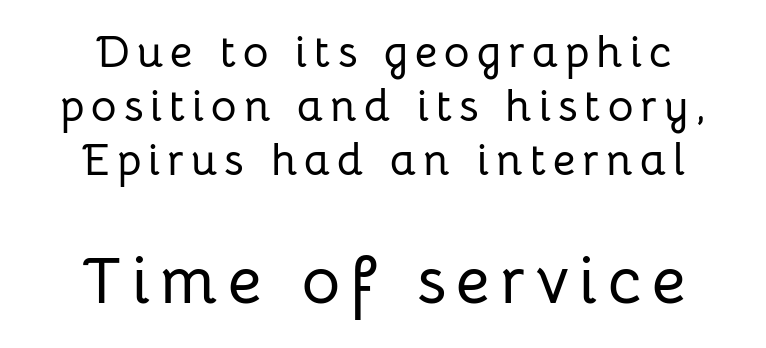
Posture: upright roman. Is this a fixed-width face? No — the glyphs have proportional, varying widths. Neither beginnings nor endings align; midpoints do. Serifs: no, the terminals of the letterforms are clean.
